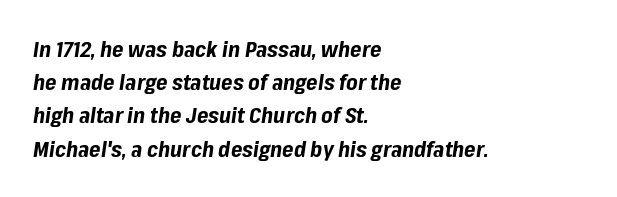
The image shows 22 px bold type, italic (leaning right); set left-aligned, normal line spacing (1.51x), normal letter spacing, not underlined.
